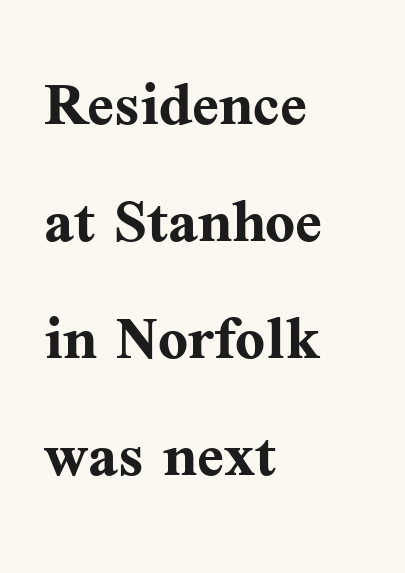
Q: Is the text bold? A: Yes.
Q: Is the text italic (slanted)? A: No, it is upright.
Q: Is the typeface a serif or a sans-serif typeface? A: Serif.
Q: Is the text underlined? A: No.
Q: How is the paragraph aligned? A: Left-aligned.
Q: Is the spacing between letters normal or unusually wide? A: Normal.
Q: Is the spacing between lines tight, normal or loose? A: Normal.
Q: Width (condensed, normal, or wide)? A: Normal.
Q: Stroke contrast? A: Medium.
Q: x-height? A: Medium.
Q: Monospaced? A: No.
